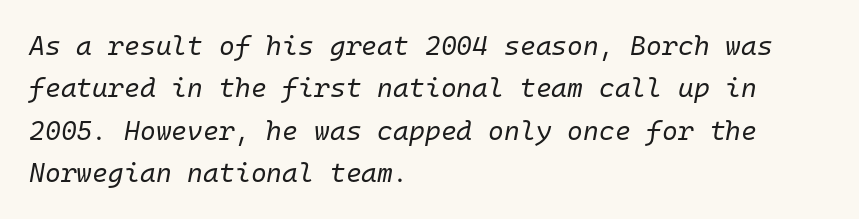
Q: Is the text bold? A: No.
Q: Is the text italic (slanted)? A: Yes, it leans right by about 10 degrees.
Q: Is the text underlined? A: No.
Q: How is the paragraph aligned? A: Left-aligned.
Q: Is the spacing between letters normal or unusually wide? A: Normal.
Q: Is the spacing between lines tight, normal or loose? A: Normal.
